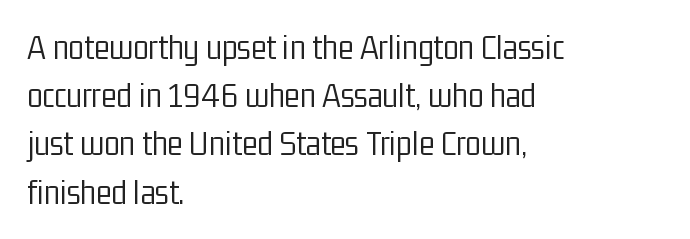
Q: Is the text bold? A: No.
Q: Is the text italic (slanted)? A: No, it is upright.
Q: Is the typeface a serif or a sans-serif typeface? A: Sans-serif.
Q: Is the text underlined? A: No.
Q: How is the paragraph aligned? A: Left-aligned.
Q: Is the spacing between letters normal or unusually wide? A: Normal.
Q: Is the spacing between lines tight, normal or loose? A: Normal.
Q: Width (condensed, normal, or wide)? A: Condensed.
Q: Stroke contrast? A: Low.
Q: x-height? A: Medium.
Q: Monospaced? A: No.
